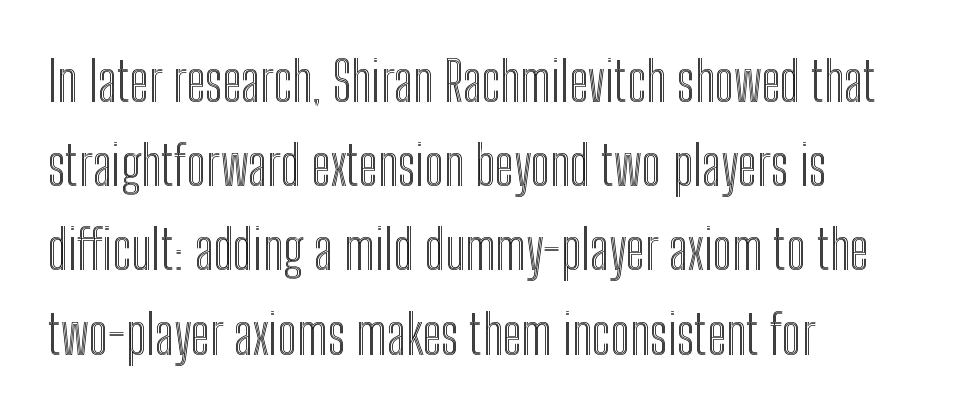
The image shows 54 px condensed type, upright; set left-aligned, normal line spacing (1.56x), normal letter spacing, not underlined; a medium x-height.
